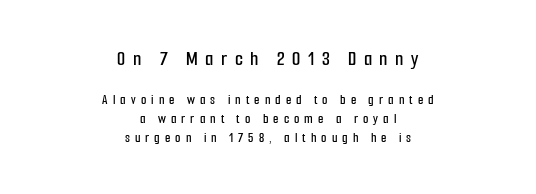
Q: Is the text italic (slanted)? A: No, it is upright.
Q: Is the text underlined? A: No.
Q: How is the paragraph aligned? A: Centered.
Q: Is the spacing between letters normal or unusually wide? A: Unusually wide.
Q: Is the spacing between lines tight, normal or loose? A: Normal.
Q: Which block of text is set in a larger size, the first (top) or the second (bottom)? A: The first (top) one.
